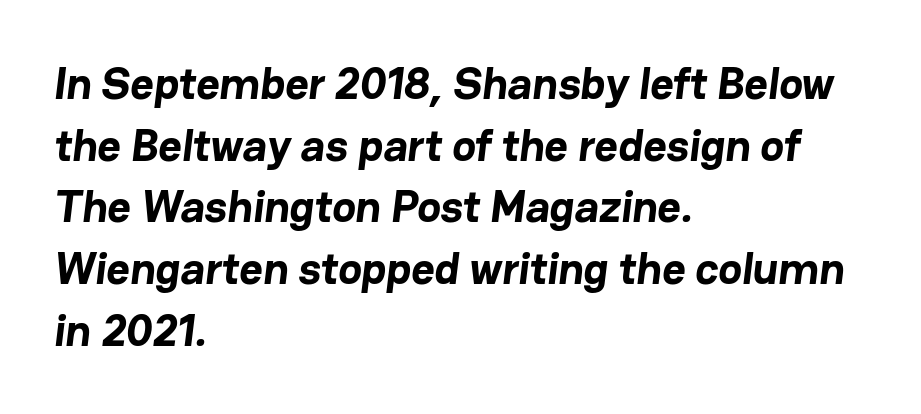
The image shows 45 px bold sans-serif type; set left-aligned, normal line spacing (1.37x), normal letter spacing, not underlined; low stroke contrast and a medium x-height.
